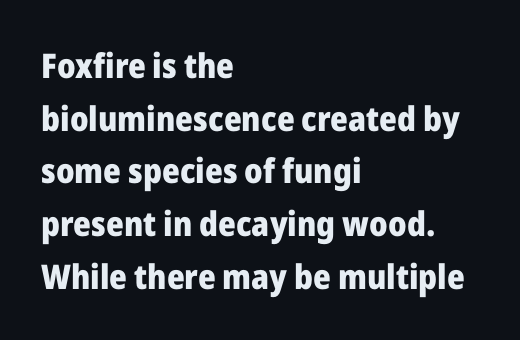
{"serif": "no", "italic": "no", "bold": "yes", "weight": "heavy", "width": "normal", "stroke_contrast": "low", "x_height": "medium", "monospaced": "no", "underline": "no", "align": "left", "line_spacing": "normal", "line_spacing_ratio": 1.55, "letter_spacing": "normal", "letter_spacing_em": 0.0, "glyph_px": 34}
